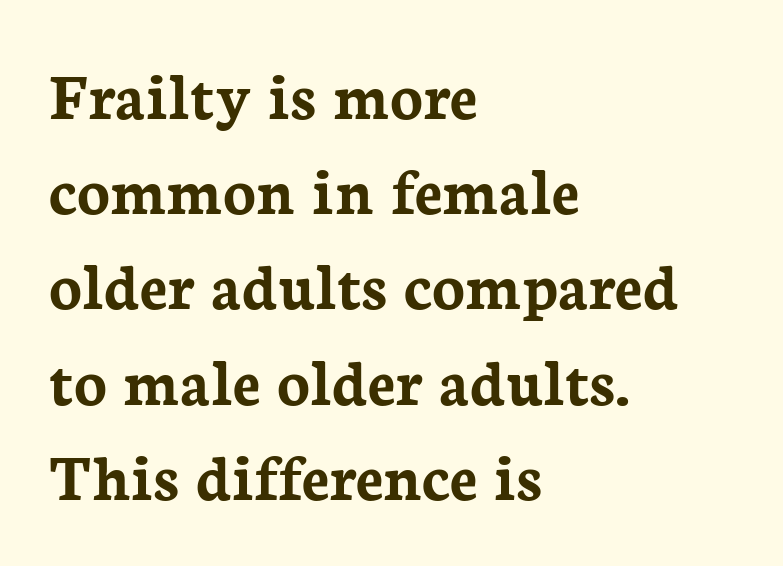
{"serif": "yes", "italic": "no", "bold": "yes", "weight": "semibold", "width": "normal", "stroke_contrast": "low", "x_height": "medium", "monospaced": "no", "underline": "no", "align": "left", "line_spacing": "normal", "line_spacing_ratio": 1.4, "letter_spacing": "normal", "letter_spacing_em": 0.0, "glyph_px": 68}
